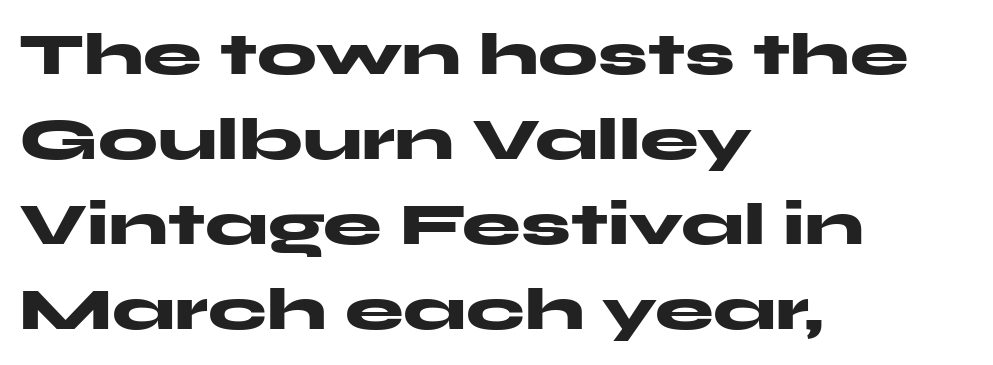
The image shows 59 px heavy, wide sans-serif type, upright; set left-aligned, normal line spacing (1.44x), normal letter spacing, not underlined; medium stroke contrast and a medium x-height.
